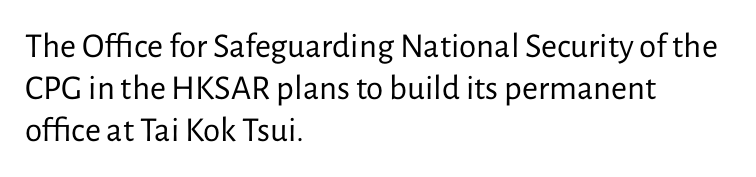
Q: Is the text bold? A: No.
Q: Is the text italic (slanted)? A: No, it is upright.
Q: Is the typeface a serif or a sans-serif typeface? A: Sans-serif.
Q: Is the text underlined? A: No.
Q: How is the paragraph aligned? A: Left-aligned.
Q: Is the spacing between letters normal or unusually wide? A: Normal.
Q: Width (condensed, normal, or wide)? A: Normal.
Q: Stroke contrast? A: Low.
Q: x-height? A: Medium.
Q: Monospaced? A: No.
